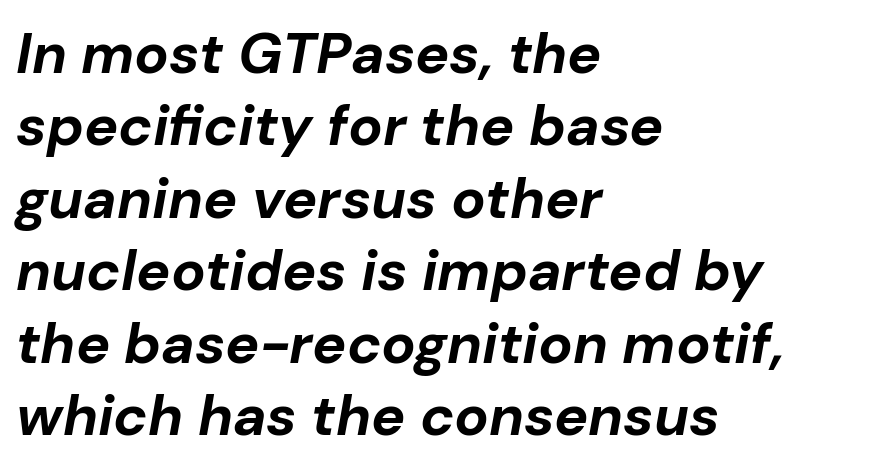
Q: Is the text bold? A: Yes.
Q: Is the text italic (slanted)? A: Yes, it leans right by about 10 degrees.
Q: Is the text underlined? A: No.
Q: How is the paragraph aligned? A: Left-aligned.
Q: Is the spacing between letters normal or unusually wide? A: Normal.
Q: Is the spacing between lines tight, normal or loose? A: Normal.
Q: Width (condensed, normal, or wide)? A: Normal.
Q: Stroke contrast? A: Low.
Q: x-height? A: Medium.
Q: Monospaced? A: No.
